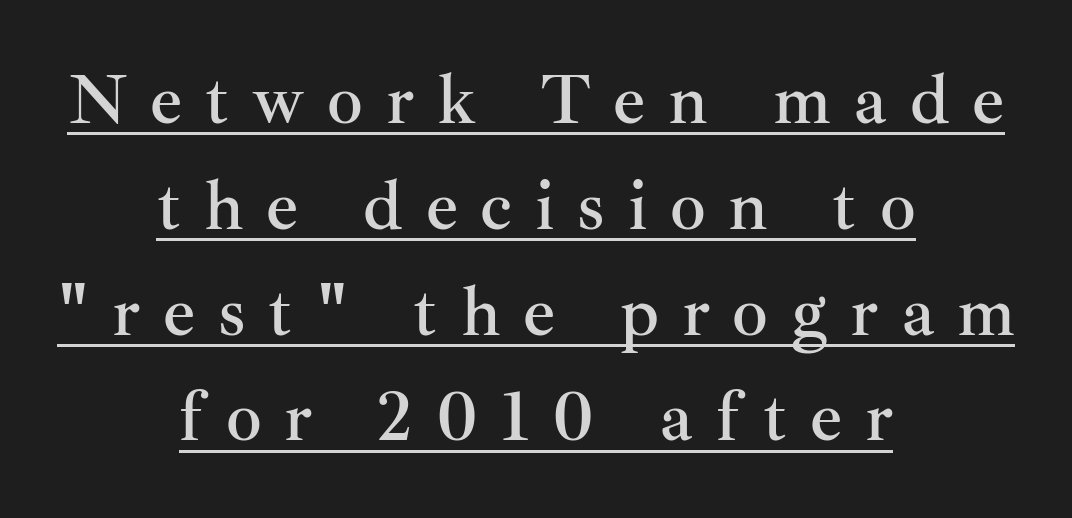
Q: Is the text italic (slanted)? A: No, it is upright.
Q: Is the typeface a serif or a sans-serif typeface? A: Serif.
Q: Is the text underlined? A: Yes.
Q: How is the paragraph aligned? A: Centered.
Q: Is the spacing between letters normal or unusually wide? A: Unusually wide.
Q: Is the spacing between lines tight, normal or loose? A: Normal.
Q: Width (condensed, normal, or wide)? A: Normal.
Q: Stroke contrast? A: Medium.
Q: x-height? A: Small.
Q: Monospaced? A: No.
